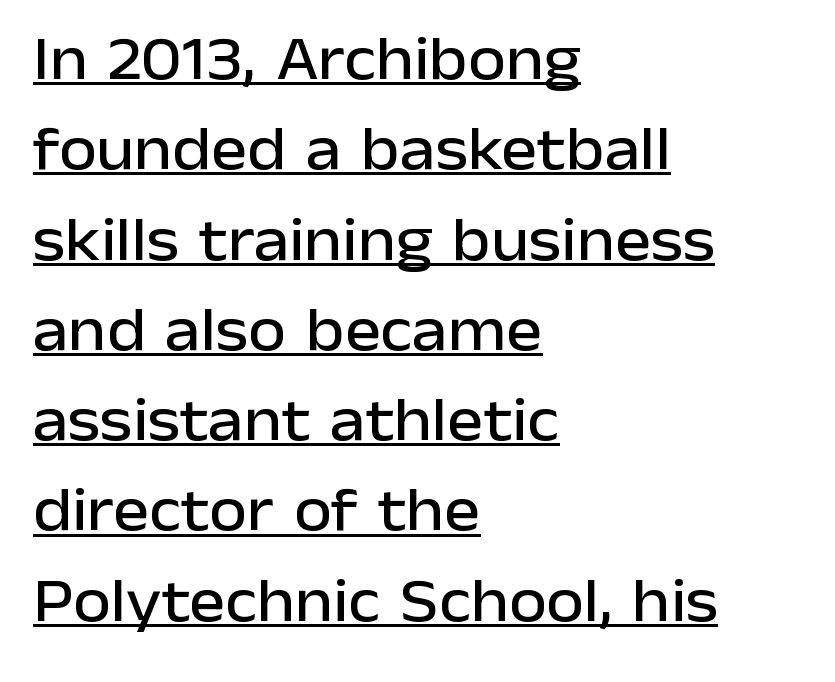
The image shows 61 px sans-serif type, upright; set left-aligned, normal line spacing (1.48x), normal letter spacing, underlined; low stroke contrast and a medium x-height.
